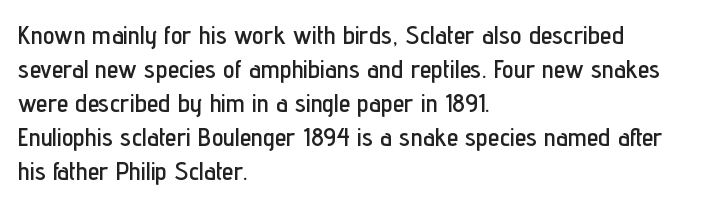
The passage is arranged the way most books set body copy — flush left. This is roman type, the default non-slanted kind. The rows are spaced the way most documents space them. The letterforms sit shoulder to shoulder at normal distance. Honestly, there is no underline to notice here at all.
